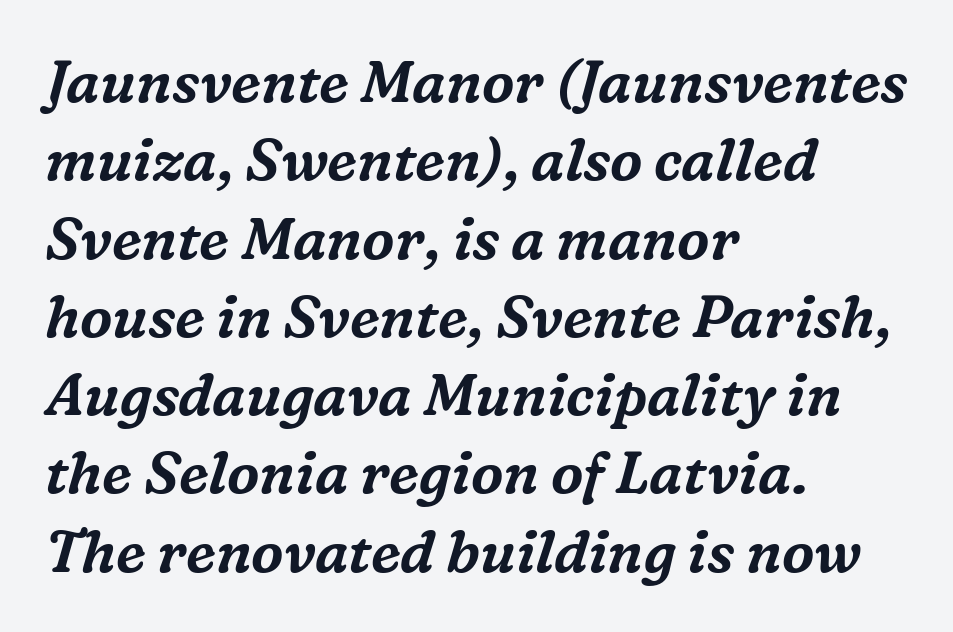
{"serif": "yes", "italic": "yes", "lean": "right", "slant_degrees": 16, "width": "normal", "stroke_contrast": "medium", "x_height": "medium", "monospaced": "no", "underline": "no", "align": "left", "line_spacing": "normal", "line_spacing_ratio": 1.35, "letter_spacing": "normal", "letter_spacing_em": 0.0, "glyph_px": 58}
